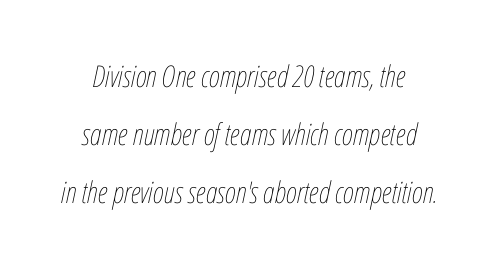
Q: Is the text bold? A: No.
Q: Is the text italic (slanted)? A: Yes, it leans right by about 12 degrees.
Q: Is the text underlined? A: No.
Q: Is the spacing between letters normal or unusually wide? A: Normal.
Q: Is the spacing between lines tight, normal or loose? A: Loose.
Q: Width (condensed, normal, or wide)? A: Condensed.
Q: Stroke contrast? A: Low.
Q: x-height? A: Medium.
Q: Monospaced? A: No.
